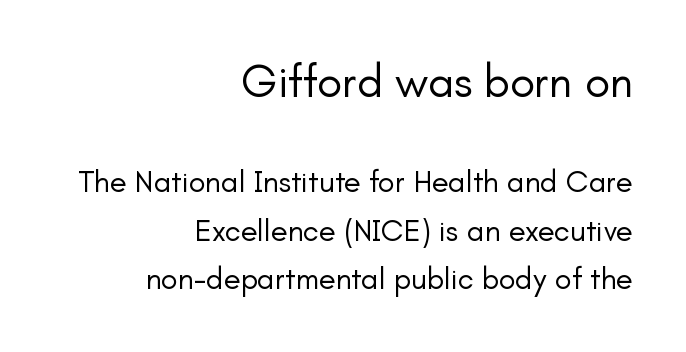
Plain, unruled lines of type. Varying glyph widths throughout — classic text-font behaviour. It's the straight-up-and-down kind of type. Letters have the restrained weight of plain body copy at most. The emphasis by scale lands on block number one, above.
